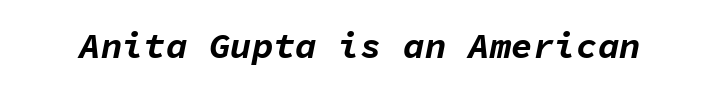
{"italic": "yes", "lean": "right", "slant_degrees": 11, "bold": "yes", "weight": "bold", "width": "normal", "stroke_contrast": "low", "x_height": "medium", "monospaced": "yes", "underline": "no", "letter_spacing": "normal", "letter_spacing_em": 0.0, "glyph_px": 36}
